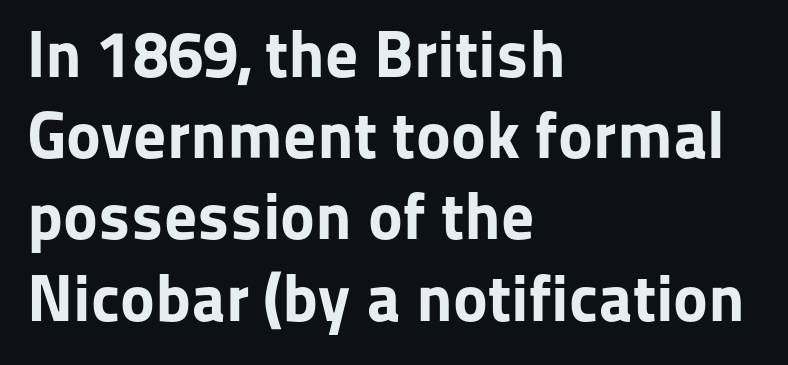
{"serif": "no", "italic": "no", "bold": "yes", "weight": "bold", "width": "normal", "stroke_contrast": "low", "x_height": "medium", "monospaced": "no", "underline": "no", "align": "left", "line_spacing_ratio": 1.23, "letter_spacing": "normal", "letter_spacing_em": 0.0, "glyph_px": 66}
